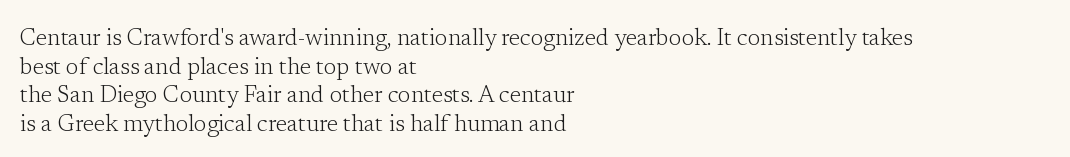
Q: Is the text bold? A: No.
Q: Is the text italic (slanted)? A: No, it is upright.
Q: Is the text underlined? A: No.
Q: How is the paragraph aligned? A: Left-aligned.
Q: Is the spacing between letters normal or unusually wide? A: Normal.
